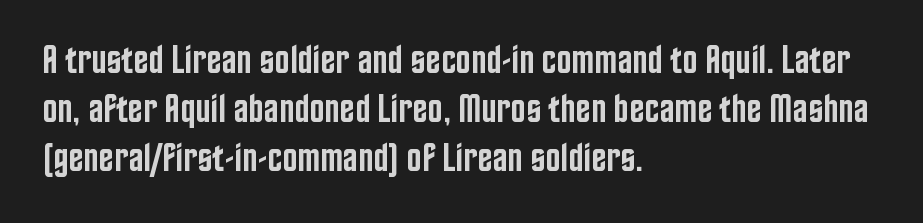
Nothing sits at the stroke ends, so this counts as sans-serif. Students, this is semibold: more ink than regular, less than bold. Varying glyph widths throughout — classic text-font behaviour. Posture: straight, roman, zero tilt. The space beneath each line is pristine and unruled. Compared with typical body copy, the letter spacing here is the same.
